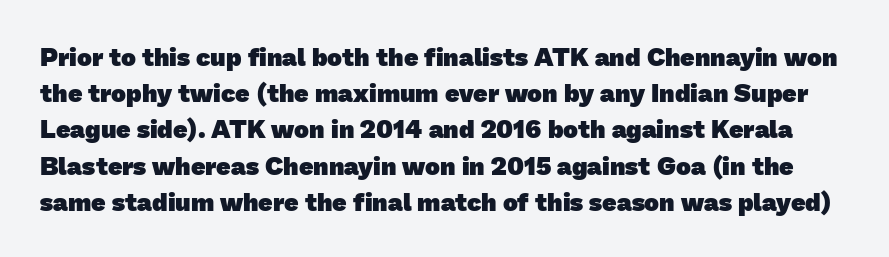
The image shows 25 px bold type; set normal line spacing (1.45x), normal letter spacing, not underlined.
